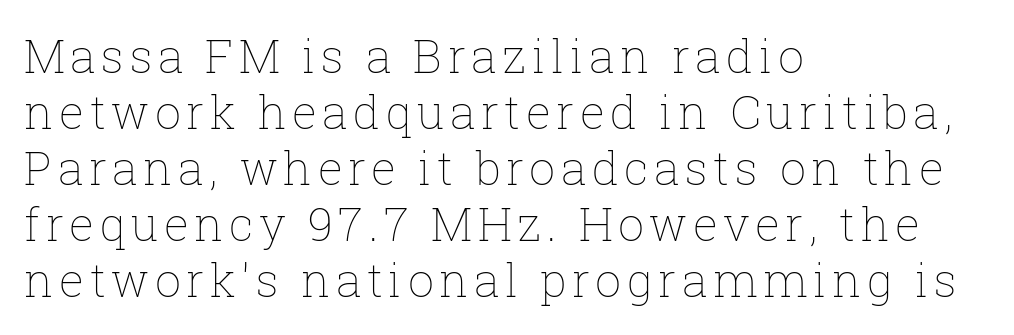
Clear beneath every line of the passage. Every character sits straight up, as roman type does. The weight would be labelled regular, book, light, or lighter still. Compared with a centered layout, this one pins lines to the left instead. The face used here is proportionally spaced, like ordinary book or web type.
